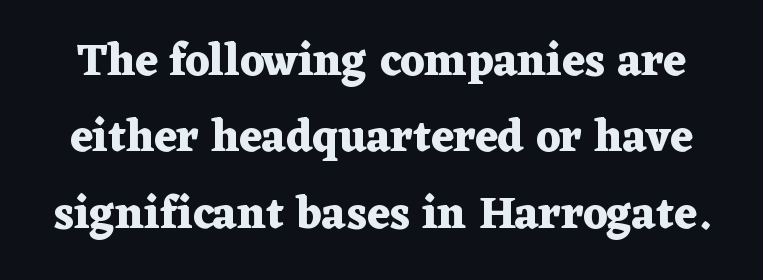
Observe the serifs anchoring each vertical stroke in this sample. The rendering uses natural spacing where letterforms have individual widths. Line spacing here is normal. The area under the type is left untouched. The letters stand straight up with perfectly vertical stems. Is the type bold? Yes — the strokes are clearly thick and heavy.
